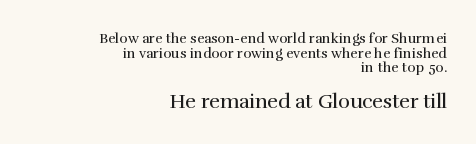
The image shows 20 px text type, upright; set right-aligned, tight line spacing (1.05x), normal letter spacing, not underlined; the second (bottom) block is 1.43x larger.
